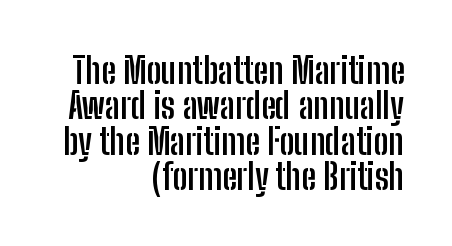
The image shows 36 px semibold, condensed sans-serif type, upright; set right-aligned, tight line spacing (0.98x), normal letter spacing, not underlined; low stroke contrast and a medium x-height.
